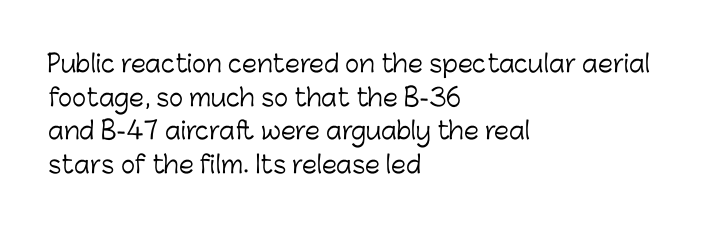
Q: Is the text bold? A: No.
Q: Is the text italic (slanted)? A: No, it is upright.
Q: Is the text underlined? A: No.
Q: How is the paragraph aligned? A: Left-aligned.
Q: Is the spacing between letters normal or unusually wide? A: Normal.
Q: Is the spacing between lines tight, normal or loose? A: Normal.
